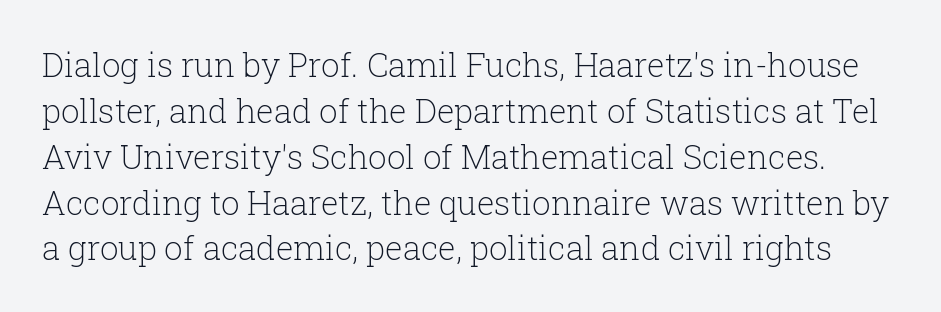
How are the letters spaced? Ordinarily, with no added tracking. The face looks like a standard text weight, possibly lighter. Evenly set lines give the paragraph a standard silhouette. The letters stand upright; this is a roman face.
